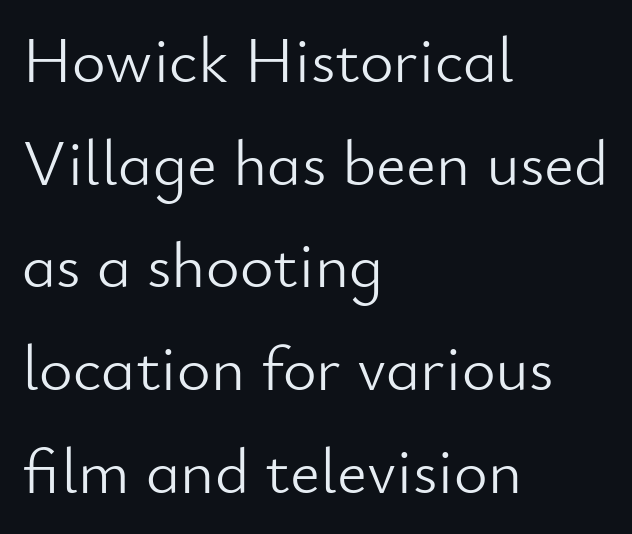
Horizontal alignment here is leftward, the default for most running prose. Characters remain perfectly vertical along every line. Rows of type keep a routine distance in the vertical direction. Counters stay open thanks to moderate or lighter strokes.
